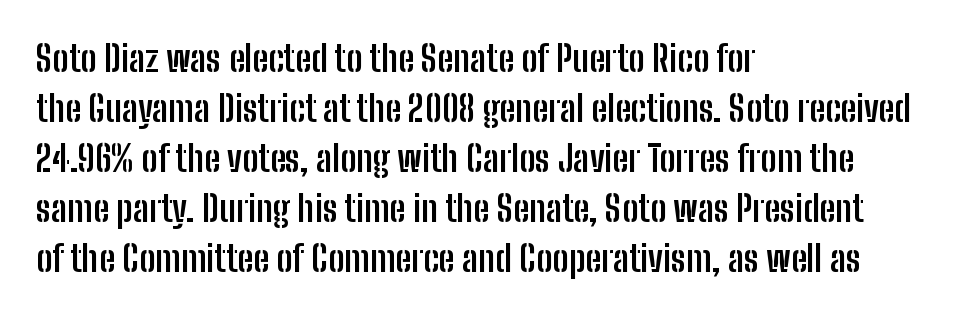
{"serif": "no", "italic": "no", "bold": "yes", "weight": "semibold", "width": "condensed", "stroke_contrast": "low", "x_height": "medium", "monospaced": "no", "underline": "no", "align": "left", "line_spacing": "normal", "line_spacing_ratio": 1.39, "letter_spacing": "normal", "letter_spacing_em": 0.0, "glyph_px": 36}
